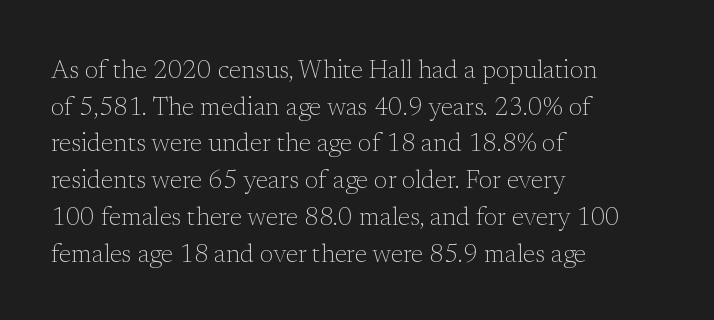
{"italic": "no", "bold": "no", "underline": "no", "align": "left", "line_spacing": "normal", "line_spacing_ratio": 1.47, "letter_spacing": "normal", "letter_spacing_em": 0.0, "glyph_px": 25}
